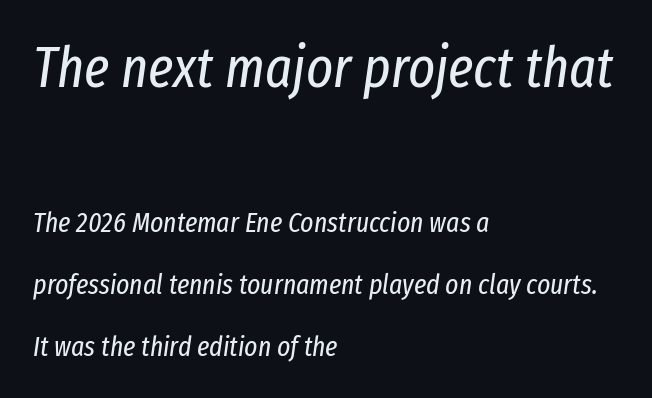
{"italic": "yes", "lean": "right", "slant_degrees": 8, "bold": "no", "weight": "regular", "width": "condensed", "stroke_contrast": "low", "x_height": "medium", "monospaced": "no", "underline": "no", "align": "left", "line_spacing": "loose", "line_spacing_ratio": 2.22, "letter_spacing": "normal", "letter_spacing_em": 0.0, "larger_block": "first", "size_ratio": 2.04, "glyph_px": 57}
